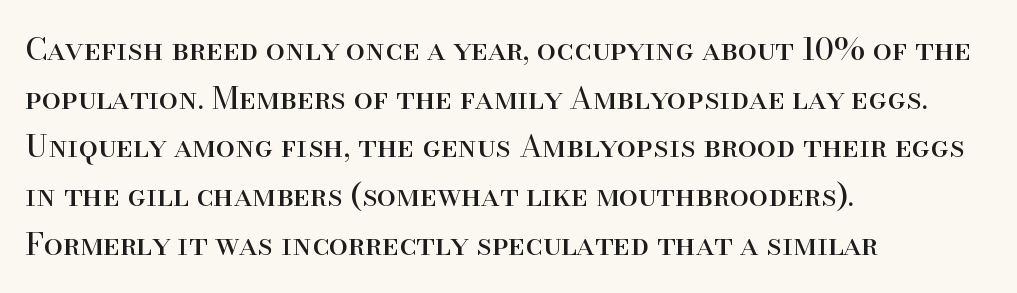
Q: Is the text bold? A: No.
Q: Is the text italic (slanted)? A: No, it is upright.
Q: Is the typeface a serif or a sans-serif typeface? A: Serif.
Q: Is the text underlined? A: No.
Q: How is the paragraph aligned? A: Left-aligned.
Q: Is the spacing between letters normal or unusually wide? A: Normal.
Q: Is the spacing between lines tight, normal or loose? A: Normal.
Q: Width (condensed, normal, or wide)? A: Normal.
Q: Stroke contrast? A: High.
Q: x-height? A: Small.
Q: Monospaced? A: No.
